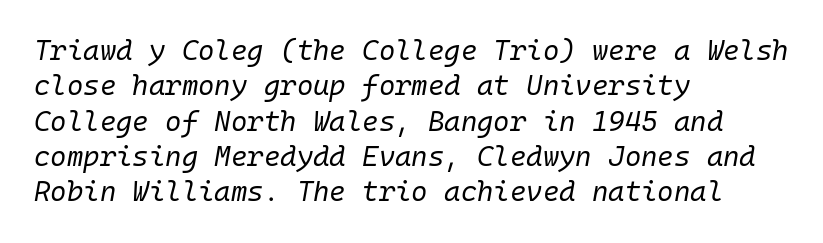
Compared with typical body copy, the letter spacing here is the same. The strokes carry an ordinary text weight at most. These lines stack with their left ends in a neat column. The area under the type is left untouched. The lettering tilts uniformly, giving the passage an italic look. Looks like terminal output: every glyph gets an equal slot.
